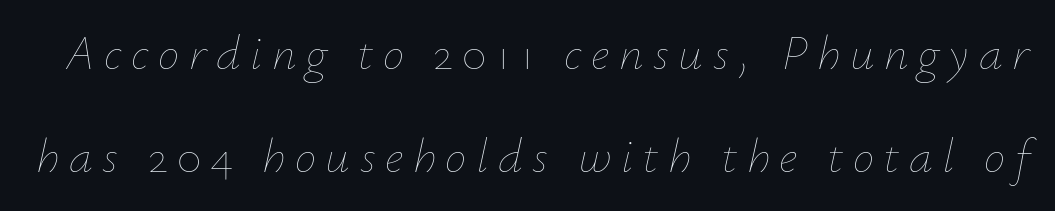
Looks like regular typesetting: each glyph gets only the width it needs. Quick note: underline off. Spacing between characters has been opened up far beyond the box default. The weight would be labelled regular, book, light, or lighter still.
